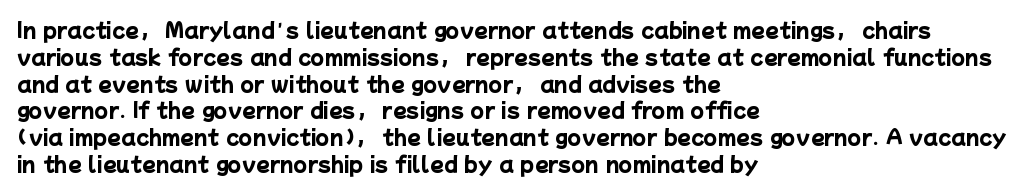
The string is rendered with underlining switched off. The passage is arranged the way most books set body copy — flush left. The passage shown stacks its lines at a standard gap. What stands out about the letter spacing? Nothing — it is the standard amount.
